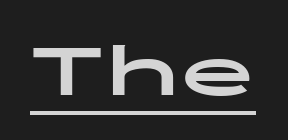
Q: Is the text bold? A: Yes.
Q: Is the text italic (slanted)? A: No, it is upright.
Q: Is the typeface a serif or a sans-serif typeface? A: Sans-serif.
Q: Is the text underlined? A: Yes.
Q: Is the spacing between letters normal or unusually wide? A: Normal.
Q: Width (condensed, normal, or wide)? A: Wide.
Q: Stroke contrast? A: Low.
Q: x-height? A: Medium.
Q: Monospaced? A: Yes.
